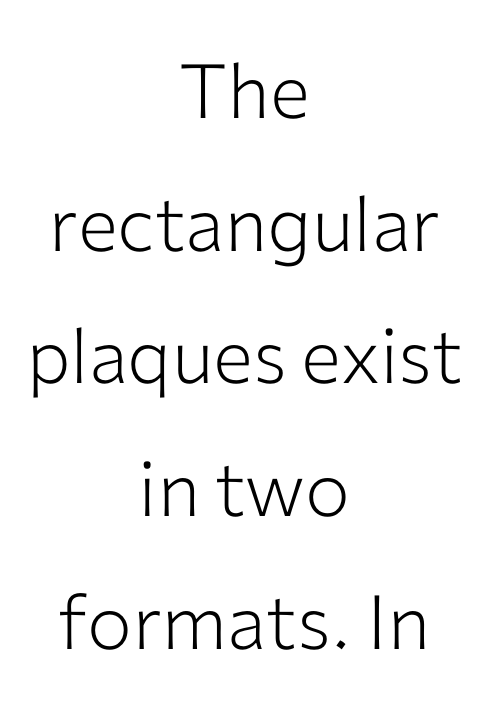
Is there any slant? The stems are plumb. Vertical stems look standard width or narrower in stroke. A typesetter would call this proportional, since set widths differ per character. Look at the bottom of the vertical strokes: they stop flat, with no serifs. The text block is weighted toward neither margin, spreading evenly from the middle.
